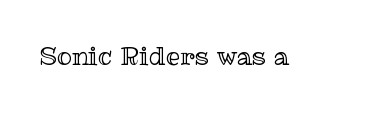
If you drew a line through each stem, it would be perfectly vertical. Characters follow at the spacing the type designer built in. The words here are not underlined.
